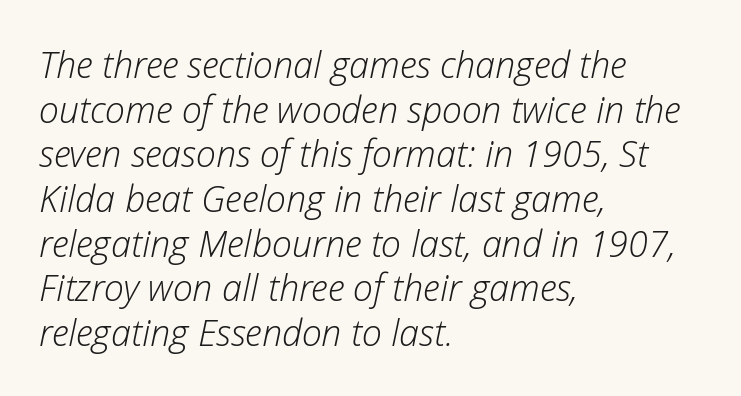
Q: Is the text bold? A: No.
Q: Is the text italic (slanted)? A: Yes, it leans right by about 12 degrees.
Q: Is the text underlined? A: No.
Q: How is the paragraph aligned? A: Left-aligned.
Q: Is the spacing between letters normal or unusually wide? A: Normal.
Q: Width (condensed, normal, or wide)? A: Normal.
Q: Stroke contrast? A: Low.
Q: x-height? A: Medium.
Q: Monospaced? A: No.
